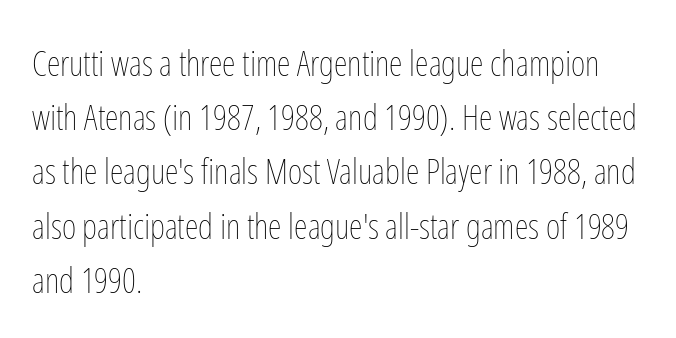
Q: Is the text bold? A: No.
Q: Is the text italic (slanted)? A: No, it is upright.
Q: Is the text underlined? A: No.
Q: How is the paragraph aligned? A: Left-aligned.
Q: Is the spacing between letters normal or unusually wide? A: Normal.
Q: Is the spacing between lines tight, normal or loose? A: Normal.
Q: Width (condensed, normal, or wide)? A: Condensed.
Q: Stroke contrast? A: Low.
Q: x-height? A: Medium.
Q: Monospaced? A: No.
